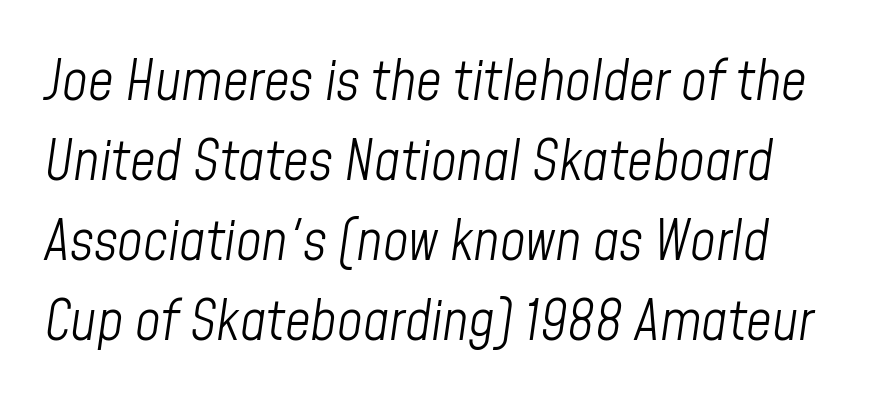
Q: Is the text bold? A: No.
Q: Is the text italic (slanted)? A: Yes, it leans right by about 8 degrees.
Q: Is the text underlined? A: No.
Q: Is the spacing between letters normal or unusually wide? A: Normal.
Q: Is the spacing between lines tight, normal or loose? A: Normal.
Q: Width (condensed, normal, or wide)? A: Condensed.
Q: Stroke contrast? A: Low.
Q: x-height? A: Medium.
Q: Monospaced? A: No.
